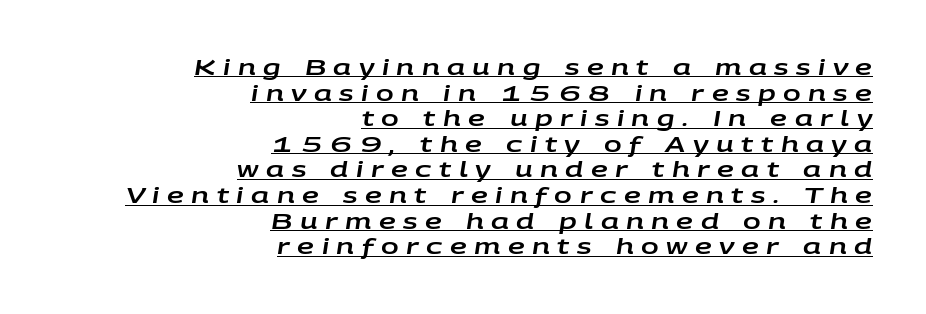
The face used here has a pronounced slope to its letters. Underlined type. Which margin do the lines hug? The right one — the left edge is uneven. This sample uses expanded letter spacing, leaving extra air between glyphs.
